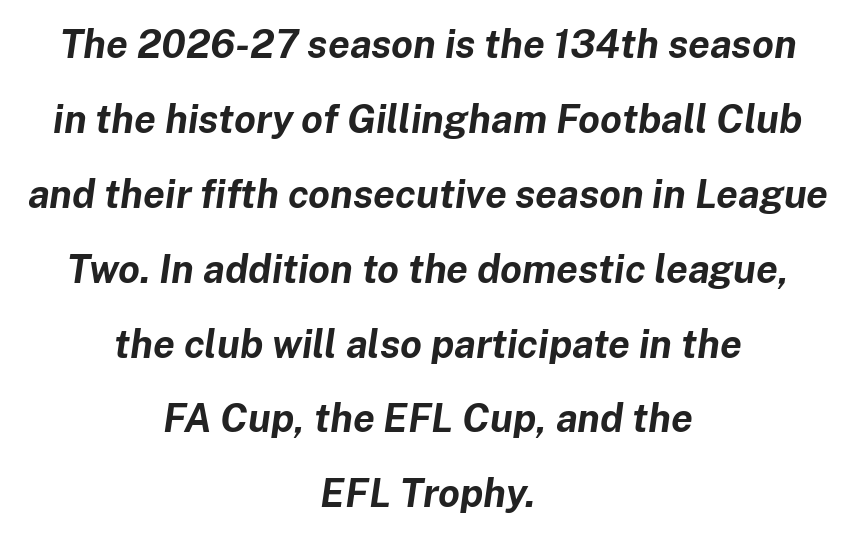
{"italic": "yes", "lean": "right", "slant_degrees": 8, "bold": "yes", "weight": "bold", "width": "normal", "stroke_contrast": "low", "x_height": "medium", "monospaced": "no", "underline": "no", "align": "center", "line_spacing": "loose", "line_spacing_ratio": 1.92, "letter_spacing": "normal", "letter_spacing_em": 0.0, "glyph_px": 39}
